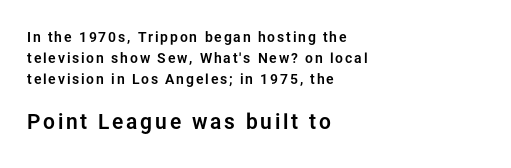
{"italic": "no", "underline": "no", "align": "left", "line_spacing": "normal", "line_spacing_ratio": 1.5, "larger_block": "second", "size_ratio": 1.5, "glyph_px": 21}
